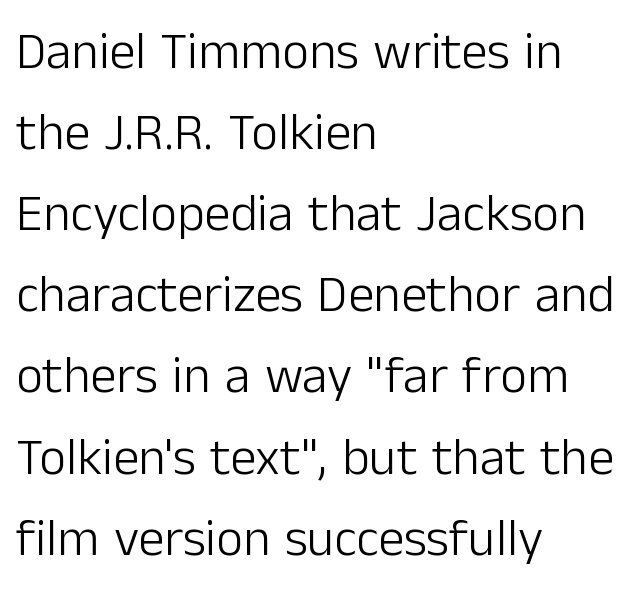
The image shows 52 px light sans-serif type, upright; set left-aligned, normal line spacing (1.56x), normal letter spacing, not underlined; low stroke contrast and a medium x-height.
